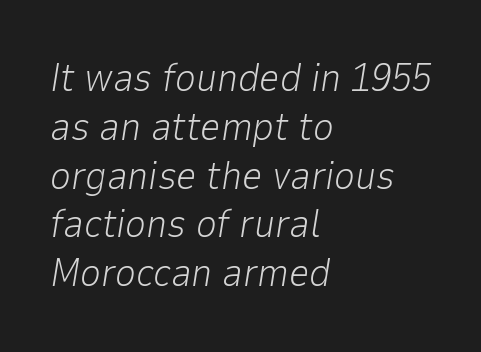
The image shows 40 px light type, italic (leaning right); set left-aligned, line spacing 1.22x, normal letter spacing, not underlined; low stroke contrast and a medium x-height.
